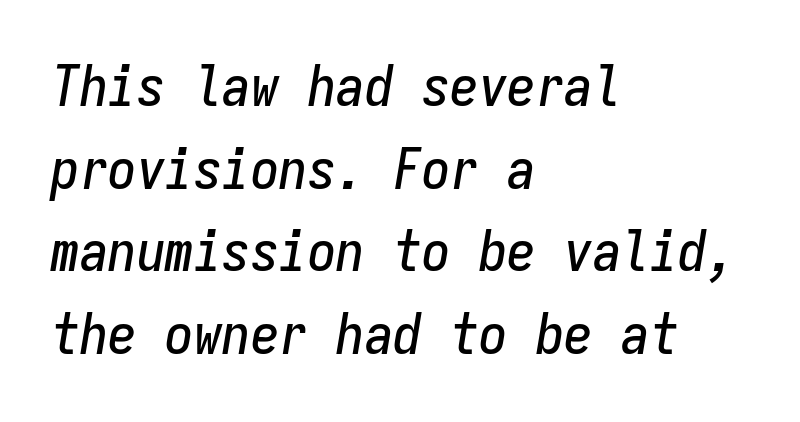
The passage shown has conventional tracking throughout. Visually the block forms a straight wall on the left and a jagged coastline on the right. An italicized treatment has been applied to the whole sample. The passage shown is typed in a monospace face where columns stay perfectly aligned.
